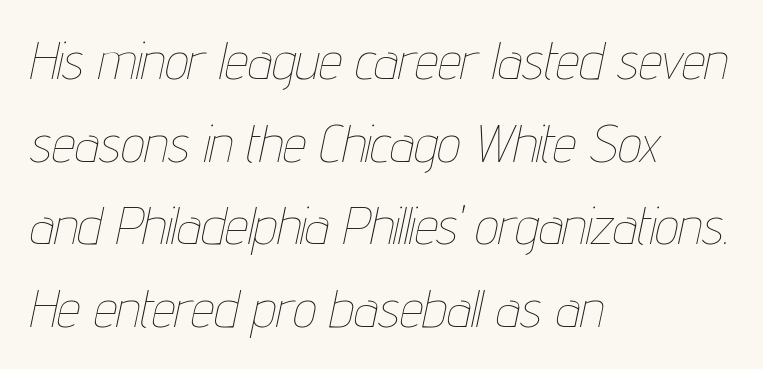
{"italic": "yes", "lean": "right", "slant_degrees": 12, "bold": "no", "weight": "thin", "width": "condensed", "stroke_contrast": "low", "x_height": "medium", "monospaced": "no", "underline": "no", "align": "left", "line_spacing": "normal", "line_spacing_ratio": 1.59, "letter_spacing": "normal", "letter_spacing_em": 0.0, "glyph_px": 52}
